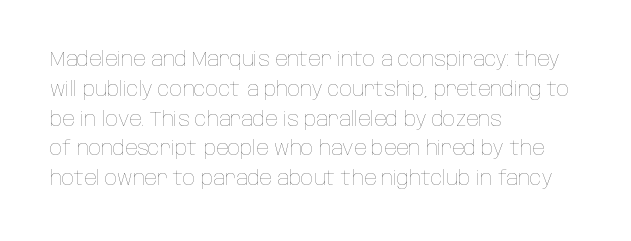
{"italic": "no", "bold": "no", "underline": "no", "align": "left", "line_spacing": "normal", "line_spacing_ratio": 1.49, "letter_spacing": "normal", "letter_spacing_em": 0.0, "glyph_px": 20}
